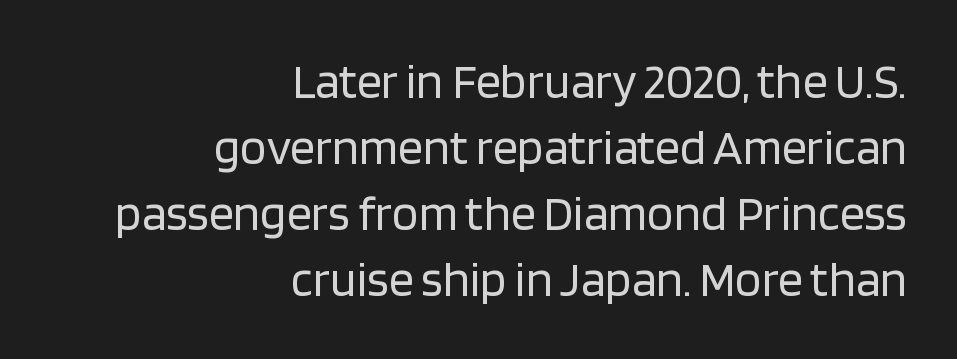
Q: Is the text bold? A: No.
Q: Is the text italic (slanted)? A: No, it is upright.
Q: Is the typeface a serif or a sans-serif typeface? A: Sans-serif.
Q: Is the text underlined? A: No.
Q: How is the paragraph aligned? A: Right-aligned.
Q: Is the spacing between letters normal or unusually wide? A: Normal.
Q: Is the spacing between lines tight, normal or loose? A: Normal.
Q: Width (condensed, normal, or wide)? A: Normal.
Q: Stroke contrast? A: Low.
Q: x-height? A: Large.
Q: Monospaced? A: No.
